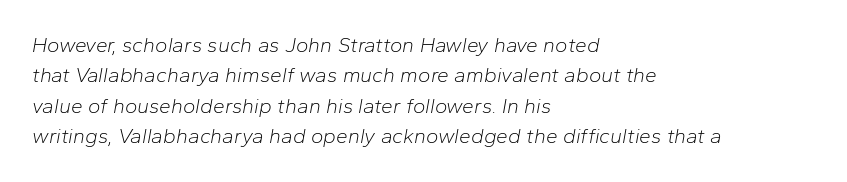
Vertical spacing — default. Line starts are locked; line ends wander. On a weight scale, this lands at 450 or below. Characters follow at the spacing the type designer built in. Posture: slanted. Check the space under the baseline: it is left empty.
